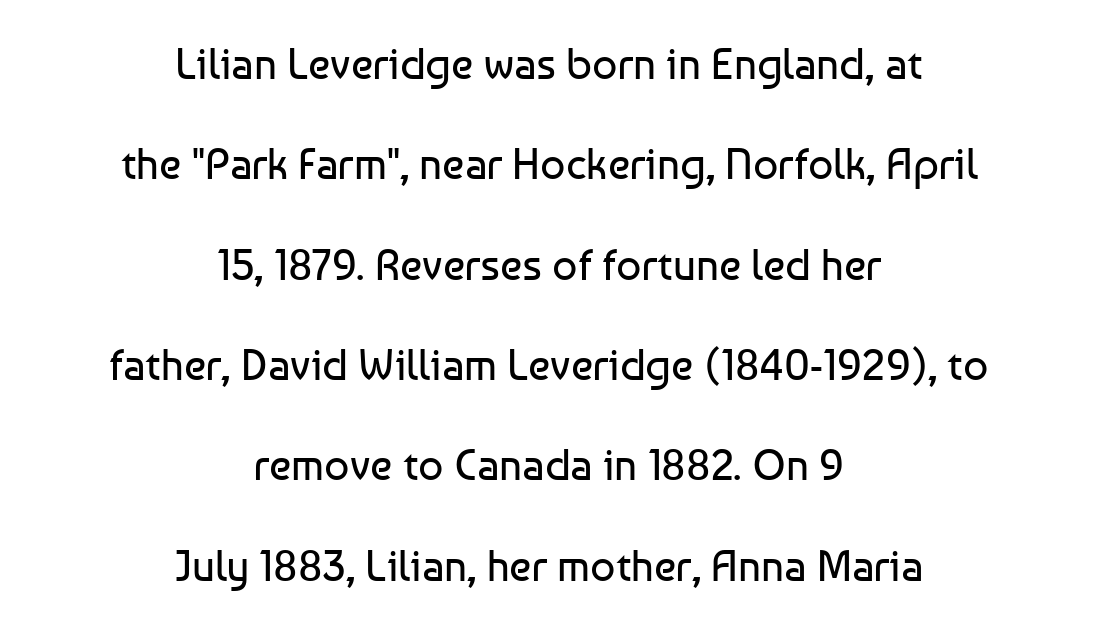
No extra tracking has been applied to these lines. Looks like regular typesetting: each glyph gets only the width it needs. These lines were composed using upright roman letters. Students, observe: this is what heavily led, spacious text looks like.
